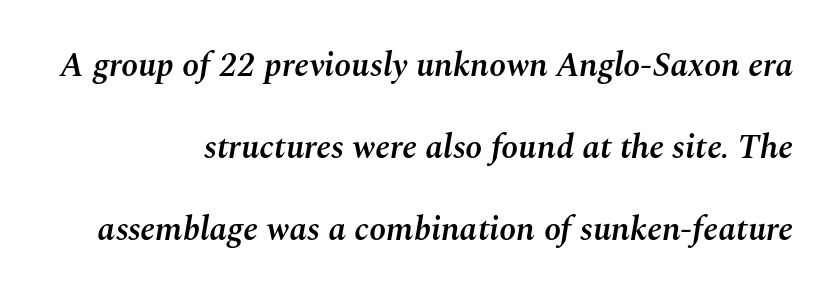
The image shows 34 px semibold type, italic (leaning right); set right-aligned, loose line spacing (2.41x), normal letter spacing, not underlined; medium stroke contrast and a medium x-height.
